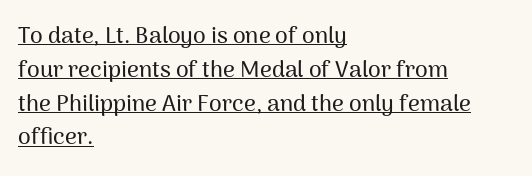
The image shows 23 px text type, upright; set left-aligned, normal line spacing (1.47x), normal letter spacing, underlined.
